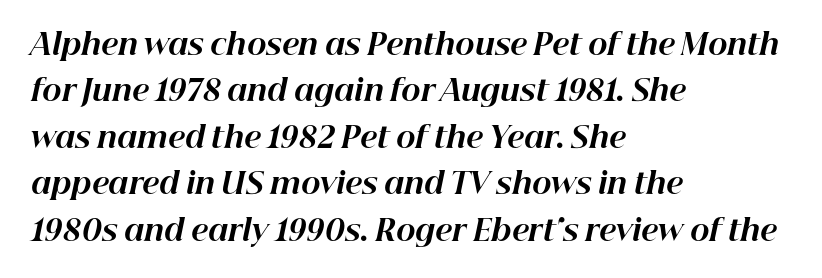
How are the letters spaced? Ordinarily, with no added tracking. Leftover space on each line is placed entirely after the last word. Stroke thickness is high; the sample reads as a true bold. Does the leading feel generous? No, just average. The area under the type is left untouched. The lettering tilts uniformly, giving the passage an italic look.
